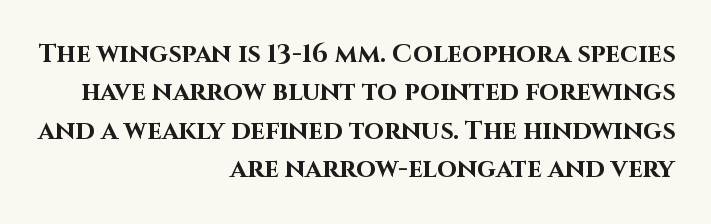
The image shows 26 px bold type, upright; set right-aligned, normal line spacing (1.48x), normal letter spacing, not underlined.
